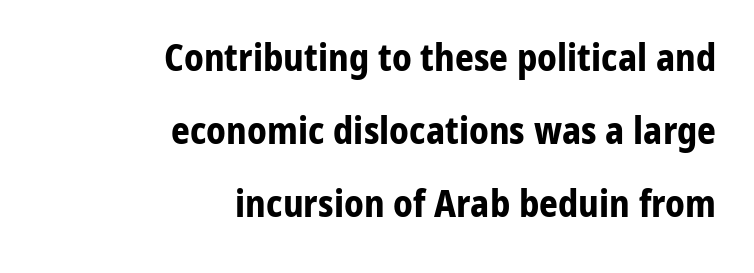
{"serif": "no", "italic": "no", "bold": "yes", "weight": "bold", "width": "normal", "stroke_contrast": "low", "x_height": "medium", "monospaced": "no", "underline": "no", "align": "right", "line_spacing": "loose", "line_spacing_ratio": 1.97, "letter_spacing": "normal", "letter_spacing_em": 0.0, "glyph_px": 37}
